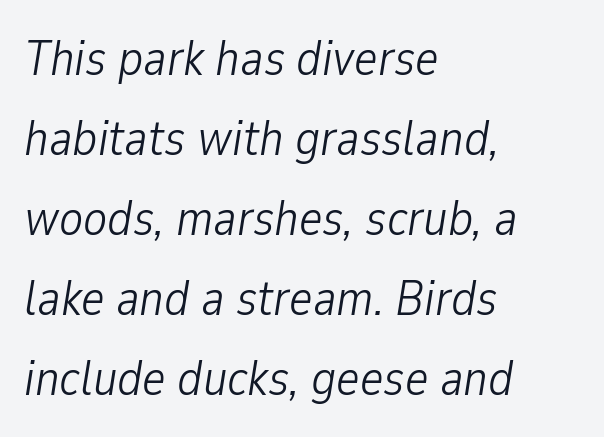
Typeset ragged right — the left edge is the straight one. Default kerning and tracking; the words read as compact shapes. Honestly, there is no underline to notice here at all. The vertical gap from one line to the next is medium. A quiet, ordinary-to-light weight characterises the typeface. The typography opts for an oblique posture over an upright one.
